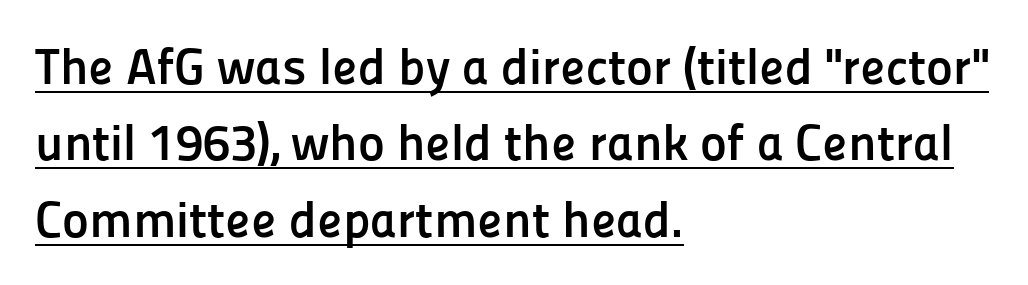
{"serif": "no", "italic": "no", "bold": "yes", "weight": "semibold", "width": "normal", "stroke_contrast": "low", "x_height": "medium", "monospaced": "no", "underline": "yes", "align": "left", "line_spacing": "normal", "line_spacing_ratio": 1.5, "letter_spacing": "normal", "letter_spacing_em": 0.0, "glyph_px": 51}
